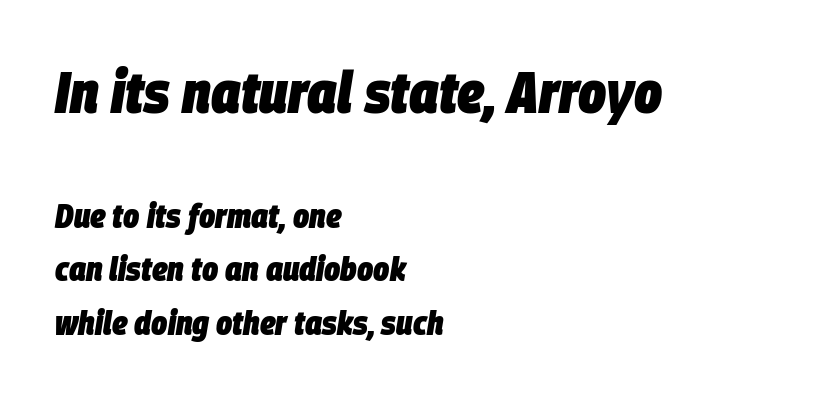
{"italic": "yes", "lean": "right", "slant_degrees": 9, "bold": "yes", "weight": "heavy", "width": "condensed", "stroke_contrast": "low", "x_height": "large", "monospaced": "no", "underline": "no", "align": "left", "line_spacing": "normal", "line_spacing_ratio": 1.57, "letter_spacing": "normal", "letter_spacing_em": 0.0, "larger_block": "first", "size_ratio": 1.74, "glyph_px": 59}
